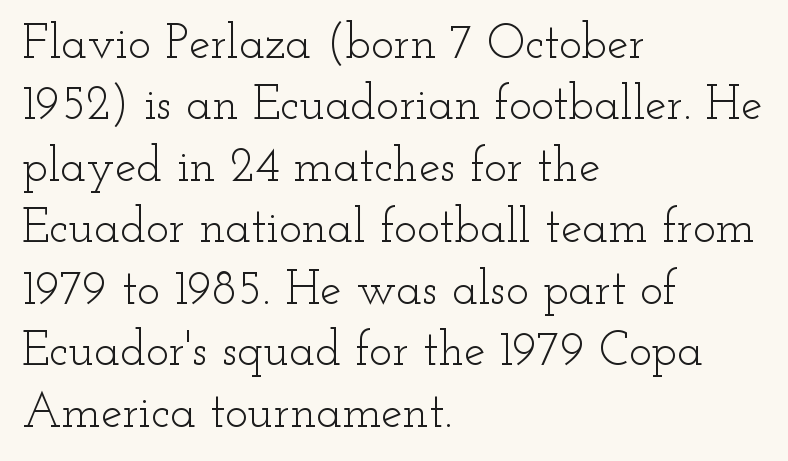
Q: Is the text bold? A: No.
Q: Is the text italic (slanted)? A: No, it is upright.
Q: Is the typeface a serif or a sans-serif typeface? A: Serif.
Q: Is the text underlined? A: No.
Q: How is the paragraph aligned? A: Left-aligned.
Q: Is the spacing between letters normal or unusually wide? A: Normal.
Q: Is the spacing between lines tight, normal or loose? A: Normal.
Q: Width (condensed, normal, or wide)? A: Wide.
Q: Stroke contrast? A: Low.
Q: x-height? A: Small.
Q: Monospaced? A: No.
